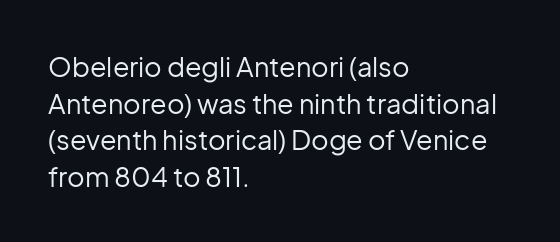
The image shows 27 px text type, upright; set left-aligned, normal line spacing (1.36x), normal letter spacing, not underlined.
